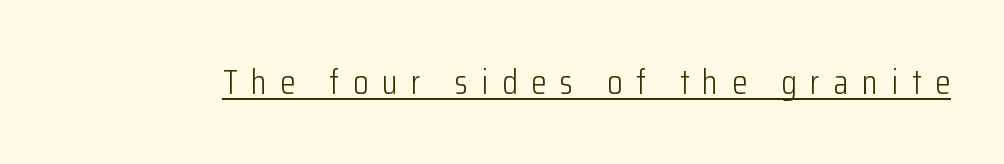
{"serif": "no", "italic": "no", "bold": "no", "weight": "light", "width": "condensed", "stroke_contrast": "low", "x_height": "medium", "monospaced": "no", "underline": "yes", "letter_spacing": "wide", "letter_spacing_em": 0.39, "glyph_px": 35}
